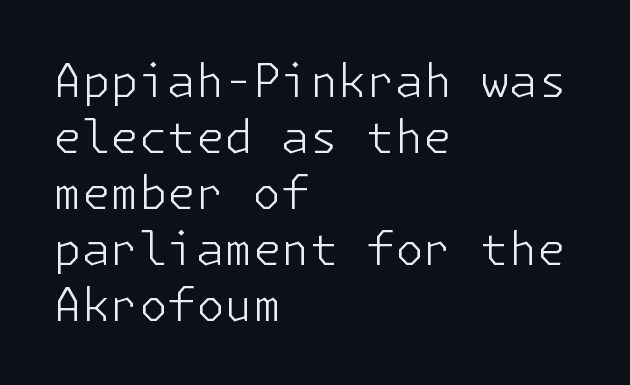
Q: Is the text bold? A: No.
Q: Is the text italic (slanted)? A: No, it is upright.
Q: Is the typeface a serif or a sans-serif typeface? A: Sans-serif.
Q: Is the text underlined? A: No.
Q: How is the paragraph aligned? A: Left-aligned.
Q: Is the spacing between letters normal or unusually wide? A: Normal.
Q: Width (condensed, normal, or wide)? A: Normal.
Q: Stroke contrast? A: Low.
Q: x-height? A: Medium.
